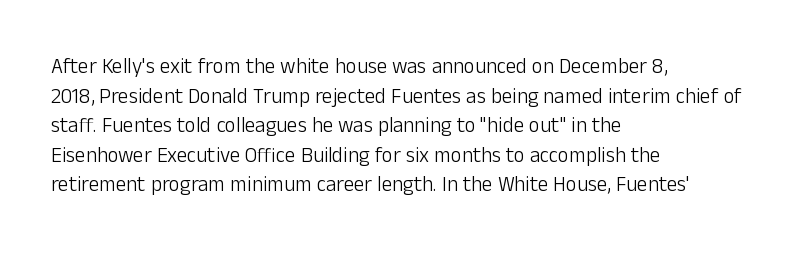
Quick note: underline off. Do the letters lean? They stand straight. The text block is weighted toward the left margin, trailing off unevenly rightward. This rendering leaves character spacing at its baseline value. Vertical spacing — default.
